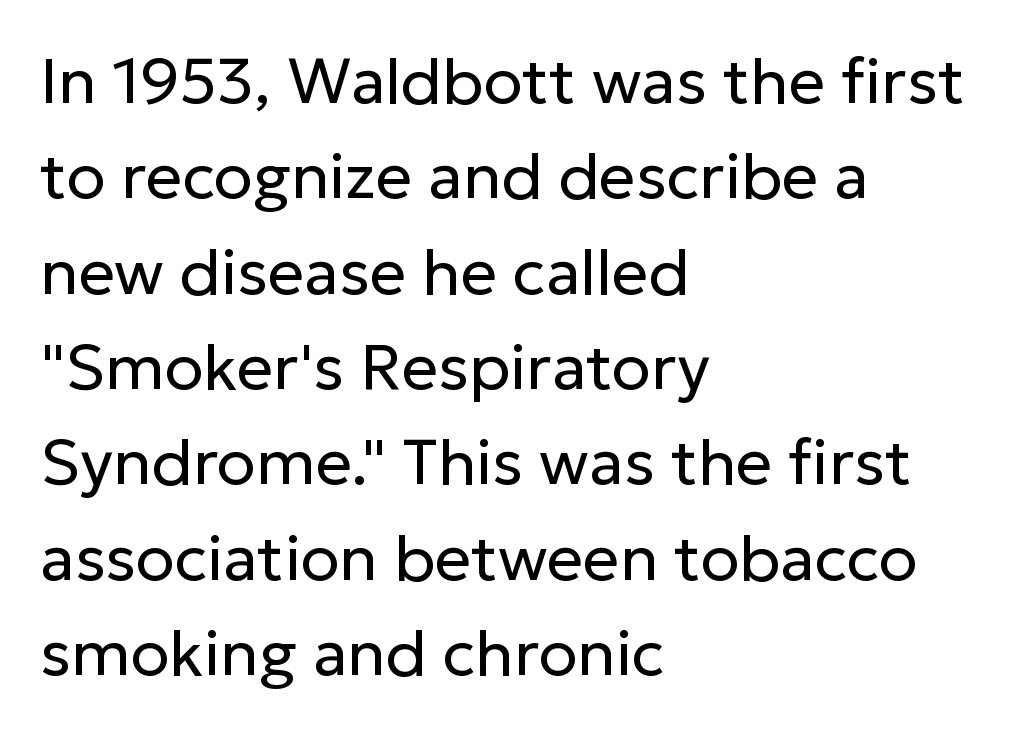
Q: Is the text bold? A: No.
Q: Is the text italic (slanted)? A: No, it is upright.
Q: Is the typeface a serif or a sans-serif typeface? A: Sans-serif.
Q: Is the text underlined? A: No.
Q: How is the paragraph aligned? A: Left-aligned.
Q: Is the spacing between letters normal or unusually wide? A: Normal.
Q: Is the spacing between lines tight, normal or loose? A: Normal.
Q: Width (condensed, normal, or wide)? A: Normal.
Q: Stroke contrast? A: Low.
Q: x-height? A: Medium.
Q: Monospaced? A: No.
